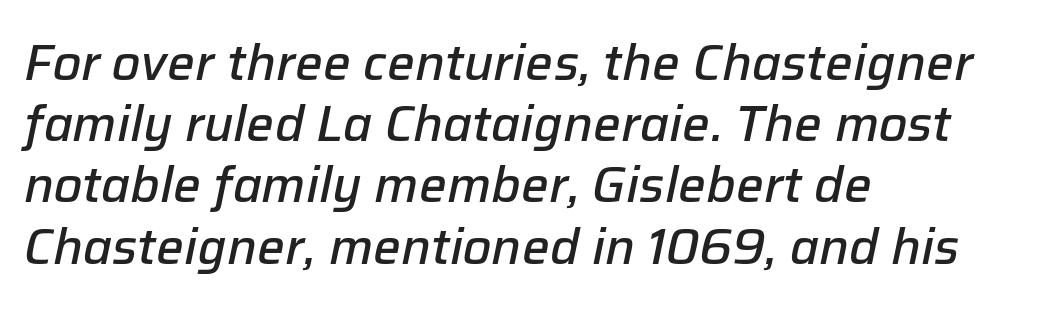
{"italic": "yes", "lean": "right", "slant_degrees": 12, "bold": "semi", "weight": "semibold", "width": "normal", "stroke_contrast": "low", "x_height": "medium", "monospaced": "no", "underline": "no", "align": "left", "line_spacing": "normal", "line_spacing_ratio": 1.25, "letter_spacing": "normal", "letter_spacing_em": 0.0, "glyph_px": 49}
